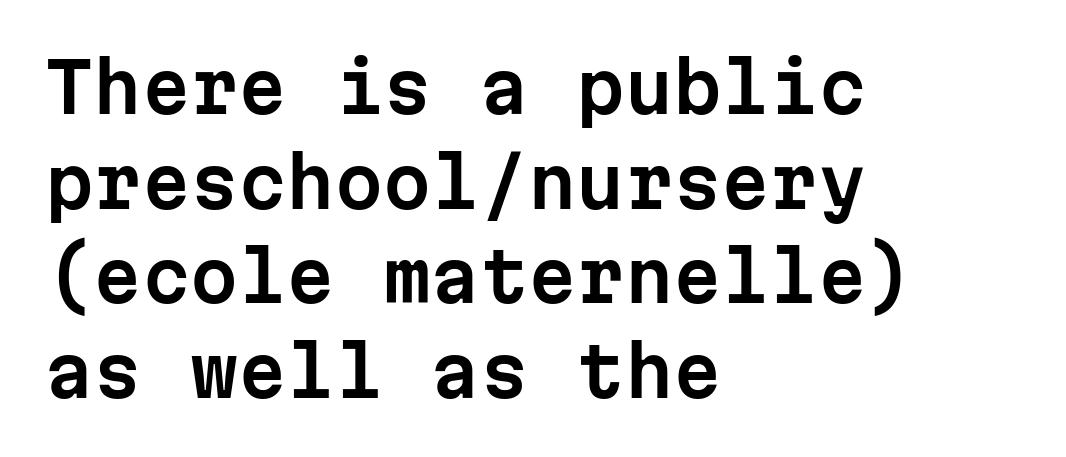
Q: Is the text italic (slanted)? A: No, it is upright.
Q: Is the typeface a serif or a sans-serif typeface? A: Sans-serif.
Q: Is the text underlined? A: No.
Q: How is the paragraph aligned? A: Left-aligned.
Q: Is the spacing between letters normal or unusually wide? A: Normal.
Q: Is the spacing between lines tight, normal or loose? A: Normal.
Q: Width (condensed, normal, or wide)? A: Normal.
Q: Stroke contrast? A: Low.
Q: x-height? A: Medium.
Q: Monospaced? A: Yes.
